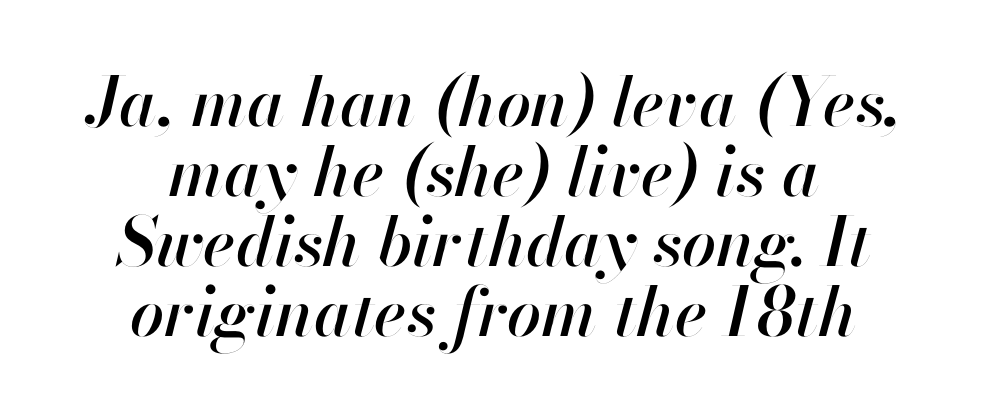
Just letters on the line, the space beneath them empty. The setting favours the middle, as headings and verse often do. The line-height multiplier appears low, near solid setting. Nobody touched the tracking dial on this one.
